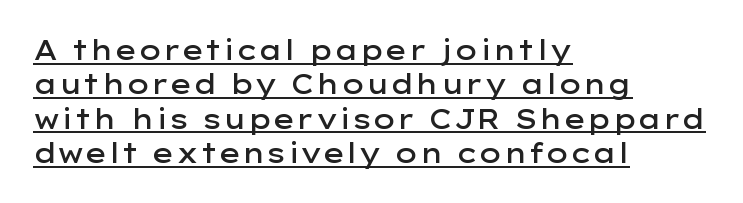
Somebody hit Ctrl+U on this one — the words are underlined. Caption: semibold face, moderately heavy strokes. Normally led — the rows are evenly, conventionally spaced. A classic flush-left, rag-right setting is used for this passage.
